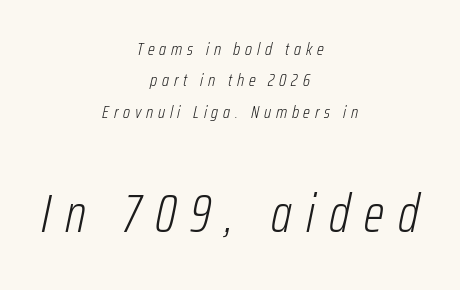
Q: Is the text bold? A: No.
Q: Is the text italic (slanted)? A: Yes, it leans right by about 12 degrees.
Q: Is the text underlined? A: No.
Q: How is the paragraph aligned? A: Centered.
Q: Is the spacing between letters normal or unusually wide? A: Unusually wide.
Q: Which block of text is set in a larger size, the first (top) or the second (bottom)? A: The second (bottom) one.
Q: Width (condensed, normal, or wide)? A: Condensed.
Q: Stroke contrast? A: Low.
Q: x-height? A: Medium.
Q: Monospaced? A: No.
